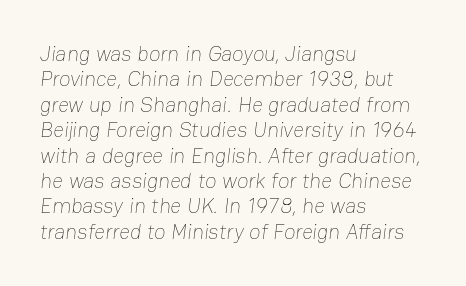
Stem width sits at or under what a default text font uses. Underline: absent. Does extra space separate the letters? No, they use regular spacing. Left-aligned paragraph, ragged on the right.
